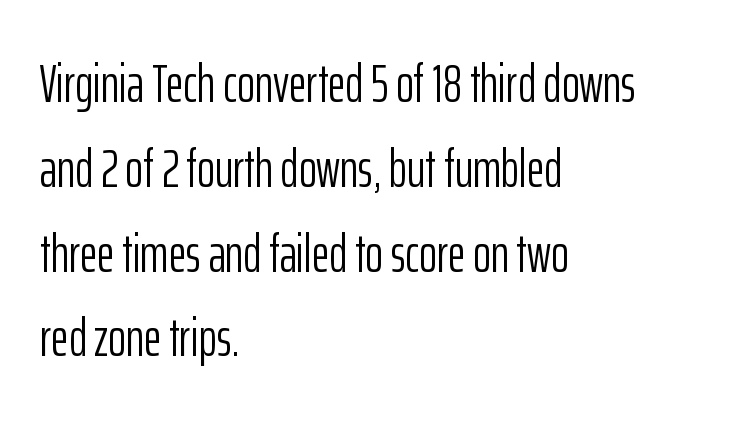
The image shows 54 px light, condensed sans-serif type, upright; set left-aligned, normal line spacing (1.57x), normal letter spacing, not underlined; low stroke contrast and a medium x-height.
